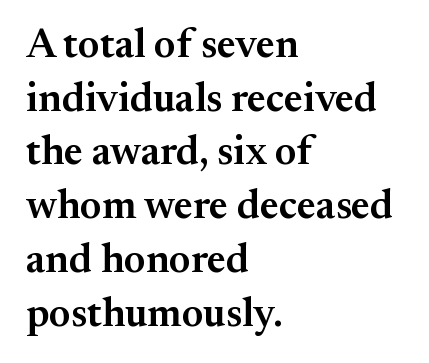
{"serif": "yes", "italic": "no", "bold": "semi", "weight": "semibold", "width": "normal", "stroke_contrast": "medium", "x_height": "small", "monospaced": "no", "underline": "no", "align": "left", "line_spacing": "normal", "line_spacing_ratio": 1.31, "letter_spacing": "normal", "letter_spacing_em": 0.0, "glyph_px": 41}
